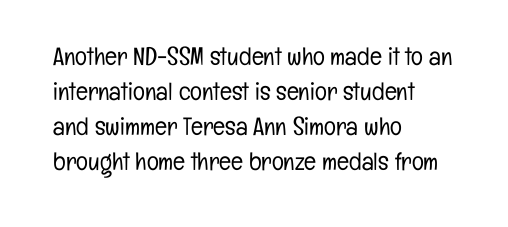
The image shows 25 px text type, upright; set left-aligned, normal line spacing (1.4x), normal letter spacing, not underlined.
